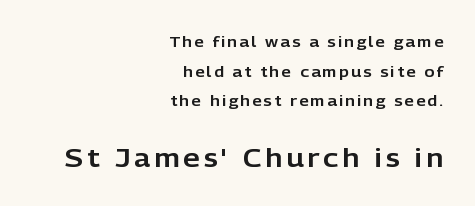
Q: Is the text italic (slanted)? A: No, it is upright.
Q: Is the text underlined? A: No.
Q: How is the paragraph aligned? A: Right-aligned.
Q: Is the spacing between lines tight, normal or loose? A: Loose.
Q: Which block of text is set in a larger size, the first (top) or the second (bottom)? A: The second (bottom) one.
